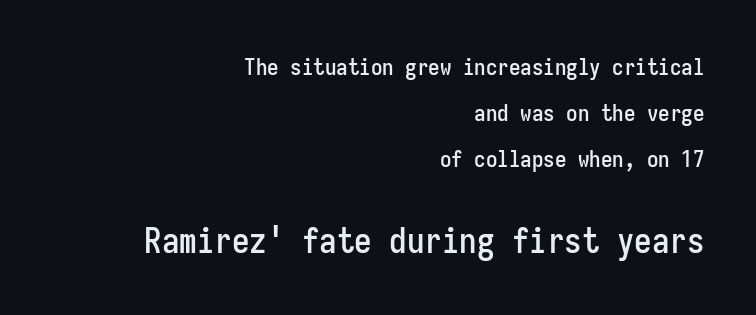
The image shows 35 px condensed sans-serif type, upright, monospaced; set right-aligned, loose line spacing (2.01x), normal letter spacing, not underlined; the second (bottom) block is 1.52x larger; low stroke contrast and a medium x-height.
